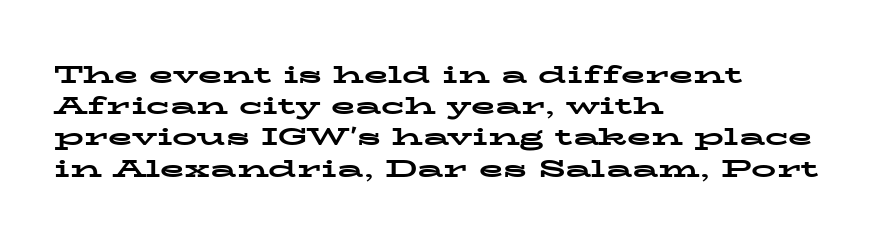
{"italic": "no", "bold": "yes", "underline": "no", "align": "left", "line_spacing": "normal", "line_spacing_ratio": 1.25, "letter_spacing": "normal", "letter_spacing_em": 0.0, "glyph_px": 25}
